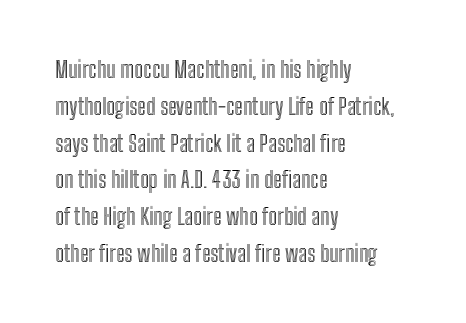
Q: Is the text italic (slanted)? A: No, it is upright.
Q: Is the text underlined? A: No.
Q: How is the paragraph aligned? A: Left-aligned.
Q: Is the spacing between letters normal or unusually wide? A: Normal.
Q: Is the spacing between lines tight, normal or loose? A: Normal.
